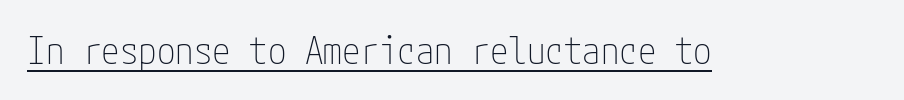
Q: Is the text bold? A: No.
Q: Is the text italic (slanted)? A: No, it is upright.
Q: Is the typeface a serif or a sans-serif typeface? A: Sans-serif.
Q: Is the text underlined? A: Yes.
Q: Is the spacing between letters normal or unusually wide? A: Normal.
Q: Width (condensed, normal, or wide)? A: Condensed.
Q: Stroke contrast? A: Low.
Q: x-height? A: Medium.
